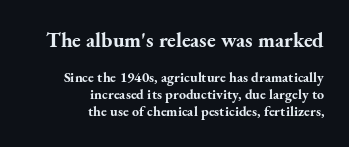
These lines are set flush right with a ragged left edge. This sample uses plain, unmodified letter spacing. The typography opts for an upright posture over an oblique one. The passage shown begins with its larger block and ends with its smaller one. Rule under the text: the space is simply empty. Every letter is thick-stroked: bold, no question.
